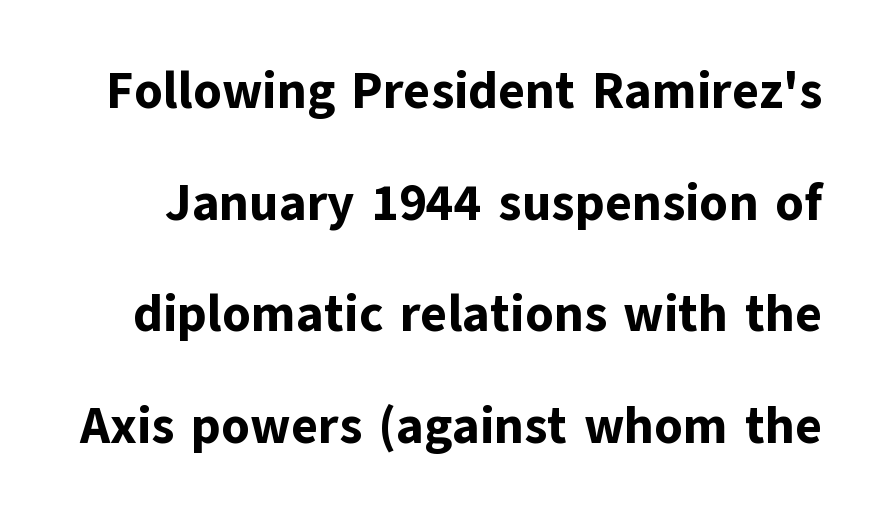
The image shows 51 px bold sans-serif type, upright; set loose line spacing (2.19x), normal letter spacing, not underlined; low stroke contrast and a medium x-height.
